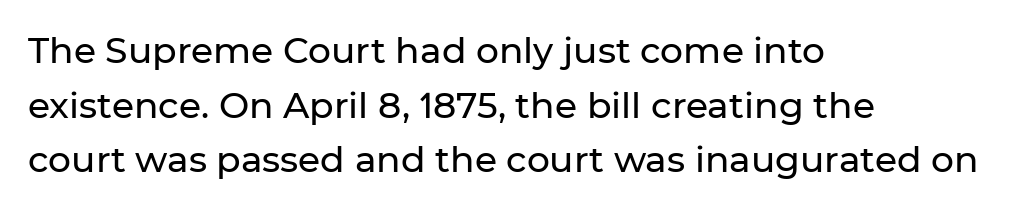
{"serif": "no", "italic": "no", "width": "normal", "stroke_contrast": "low", "x_height": "medium", "monospaced": "no", "underline": "no", "align": "left", "line_spacing": "normal", "line_spacing_ratio": 1.52, "letter_spacing": "normal", "letter_spacing_em": 0.0, "glyph_px": 36}
